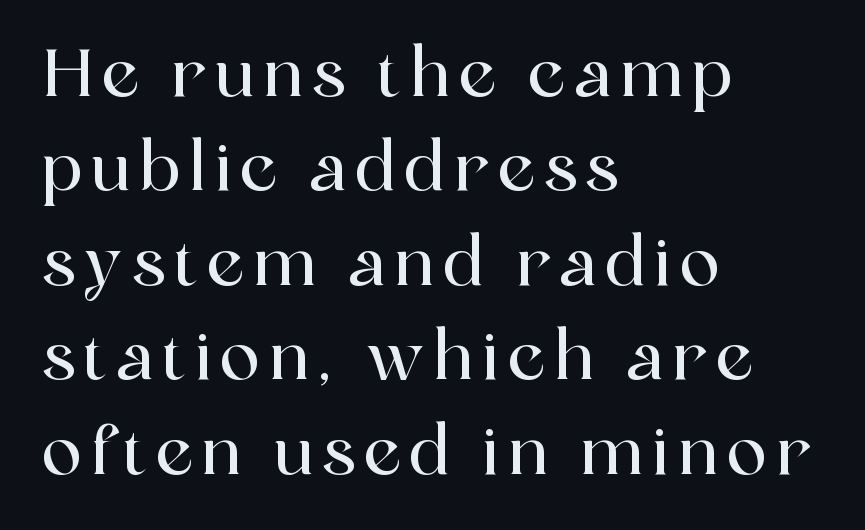
Q: Is the text italic (slanted)? A: No, it is upright.
Q: Is the typeface a serif or a sans-serif typeface? A: Serif.
Q: Is the text underlined? A: No.
Q: How is the paragraph aligned? A: Left-aligned.
Q: Is the spacing between lines tight, normal or loose? A: Normal.
Q: Width (condensed, normal, or wide)? A: Normal.
Q: x-height? A: Medium.
Q: Monospaced? A: No.
